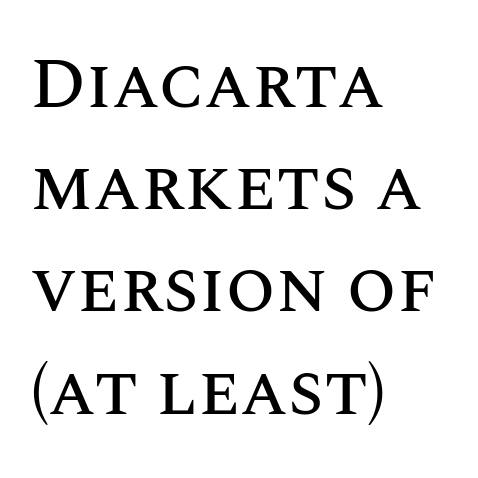
{"italic": "no", "width": "normal", "stroke_contrast": "medium", "x_height": "large", "monospaced": "no", "underline": "no", "align": "left", "line_spacing": "normal", "line_spacing_ratio": 1.42, "letter_spacing": "normal", "letter_spacing_em": 0.0, "glyph_px": 72}
